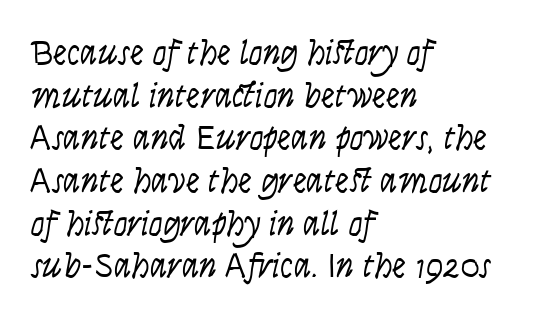
The image shows 35 px light, condensed sans-serif type; set left-aligned, line spacing 1.22x, normal letter spacing, not underlined; low stroke contrast and a large x-height.
